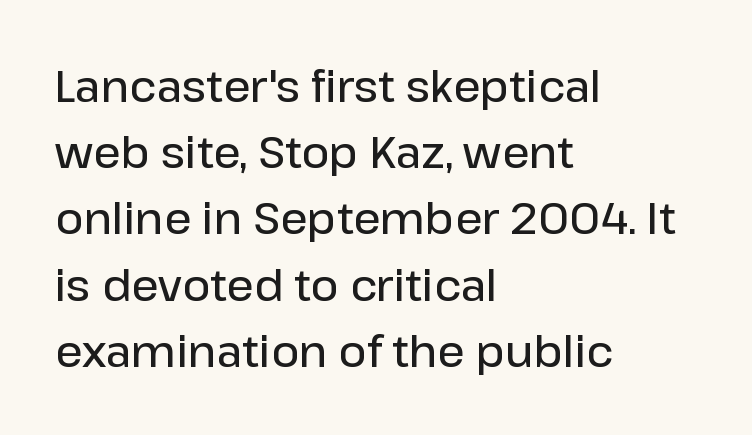
{"serif": "no", "italic": "no", "bold": "semi", "weight": "semibold", "width": "normal", "stroke_contrast": "low", "x_height": "medium", "monospaced": "no", "underline": "no", "align": "left", "line_spacing": "normal", "line_spacing_ratio": 1.54, "letter_spacing": "normal", "letter_spacing_em": 0.0, "glyph_px": 43}
